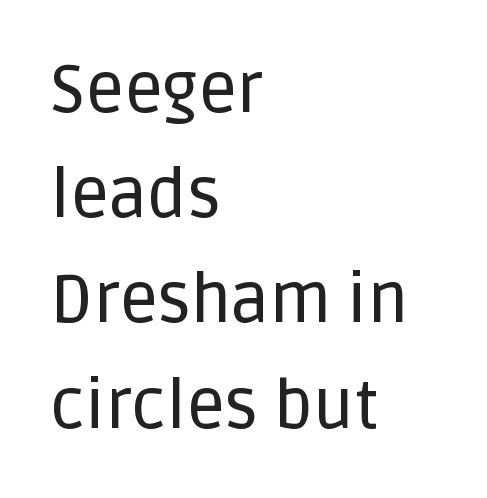
The image shows 67 px sans-serif type, upright; set left-aligned, normal line spacing (1.57x), normal letter spacing, not underlined; low stroke contrast and a large x-height.
